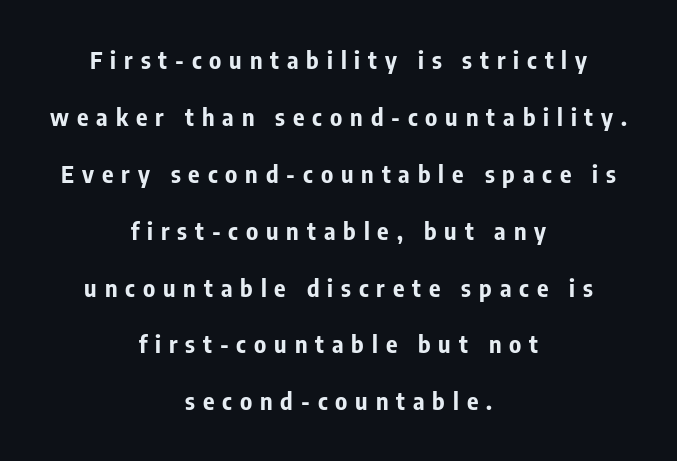
{"italic": "no", "bold": "yes", "underline": "no", "align": "center", "line_spacing": "loose", "line_spacing_ratio": 2.37, "letter_spacing": "wide", "letter_spacing_em": 0.33, "glyph_px": 24}
